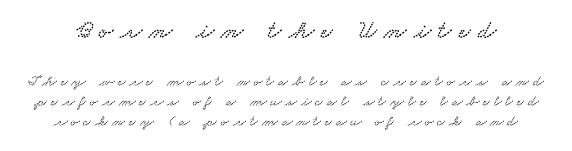
{"underline": "no", "line_spacing": "normal", "line_spacing_ratio": 1.32, "letter_spacing": "wide", "letter_spacing_em": 0.27, "larger_block": "first", "size_ratio": 1.73, "glyph_px": 26}
